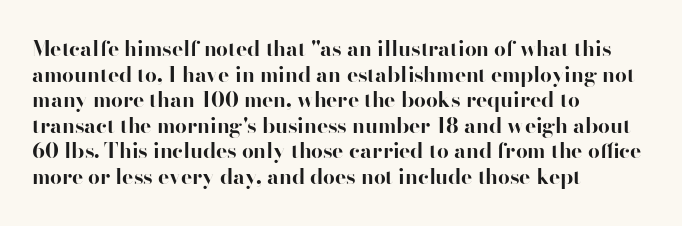
Q: Is the text bold? A: Yes.
Q: Is the text italic (slanted)? A: No, it is upright.
Q: Is the text underlined? A: No.
Q: How is the paragraph aligned? A: Left-aligned.
Q: Is the spacing between letters normal or unusually wide? A: Normal.
